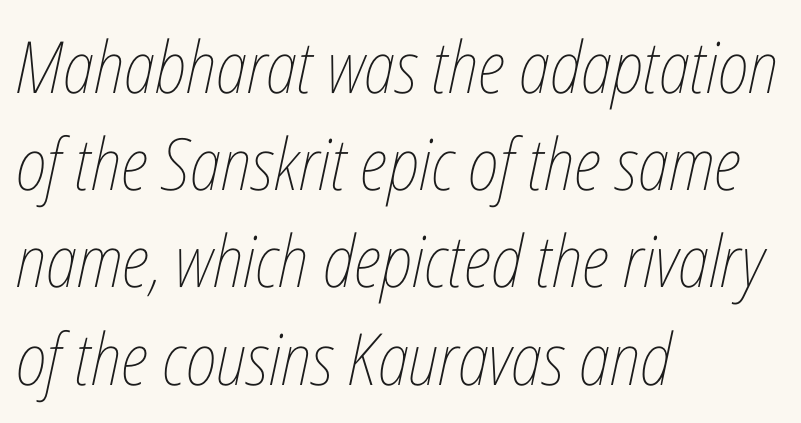
The designer left line spacing at the default. Ink coverage per letter is moderate at most. Visually the block forms a straight wall on the left and a jagged coastline on the right. Nobody touched the tracking dial on this one.
